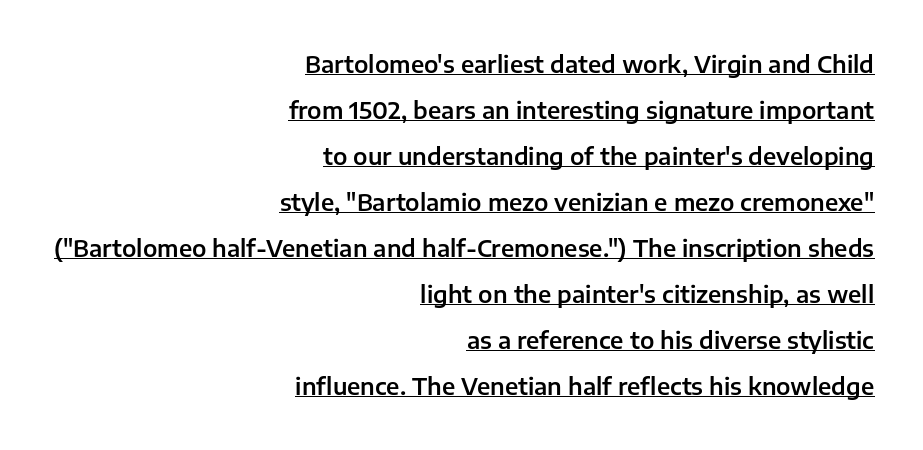
Style check: upright. The lettering is marked with a stroke running underneath it. Leftover space on each line is placed entirely before the opening word. Is the letter spacing exaggerated? No — it looks like the ordinary default. The designer dialed line spacing up above the default.
